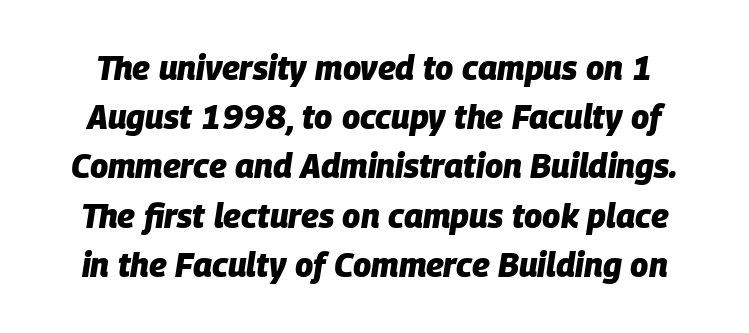
Q: Is the text bold? A: Yes.
Q: Is the text italic (slanted)? A: Yes, it leans right by about 9 degrees.
Q: Is the text underlined? A: No.
Q: Is the spacing between letters normal or unusually wide? A: Normal.
Q: Is the spacing between lines tight, normal or loose? A: Normal.
Q: Width (condensed, normal, or wide)? A: Normal.
Q: Stroke contrast? A: Low.
Q: x-height? A: Large.
Q: Monospaced? A: No.
